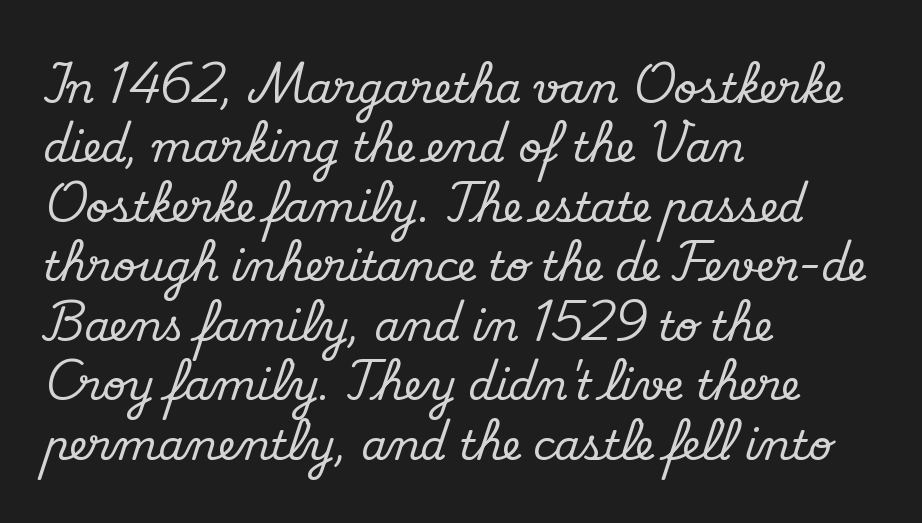
The image shows 41 px serif type; set left-aligned, normal line spacing (1.45x), normal letter spacing, not underlined; medium stroke contrast and a small x-height.
